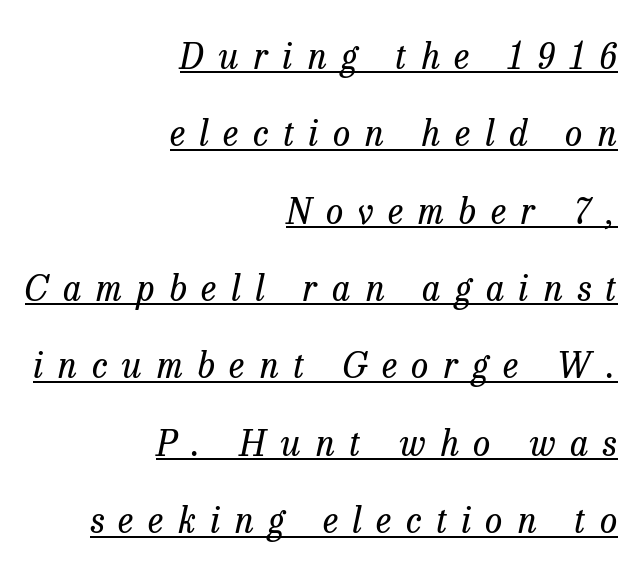
The image shows 35 px regular-weight serif type, italic (leaning right); set right-aligned, loose line spacing (2.21x), unusually wide letter spacing (+0.42 em), underlined; low stroke contrast and a medium x-height.
